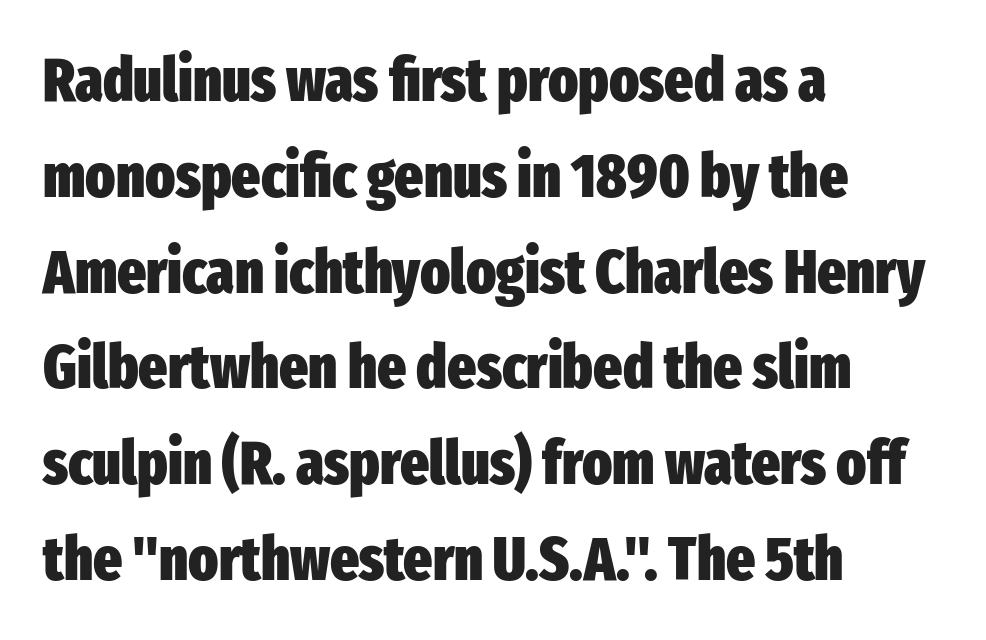
Q: Is the text bold? A: Yes.
Q: Is the text italic (slanted)? A: No, it is upright.
Q: Is the typeface a serif or a sans-serif typeface? A: Sans-serif.
Q: Is the text underlined? A: No.
Q: How is the paragraph aligned? A: Left-aligned.
Q: Is the spacing between letters normal or unusually wide? A: Normal.
Q: Is the spacing between lines tight, normal or loose? A: Normal.
Q: Width (condensed, normal, or wide)? A: Condensed.
Q: Stroke contrast? A: Low.
Q: x-height? A: Medium.
Q: Monospaced? A: No.
